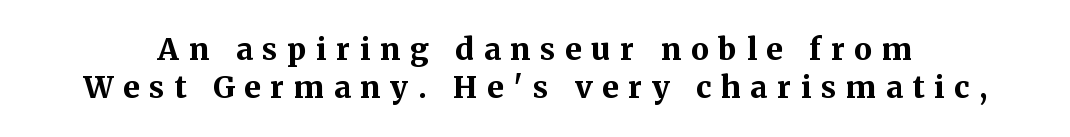
{"serif": "yes", "italic": "no", "bold": "yes", "weight": "bold", "width": "normal", "stroke_contrast": "medium", "x_height": "medium", "monospaced": "no", "underline": "no", "line_spacing": "normal", "line_spacing_ratio": 1.26, "letter_spacing": "wide", "letter_spacing_em": 0.33, "glyph_px": 30}
